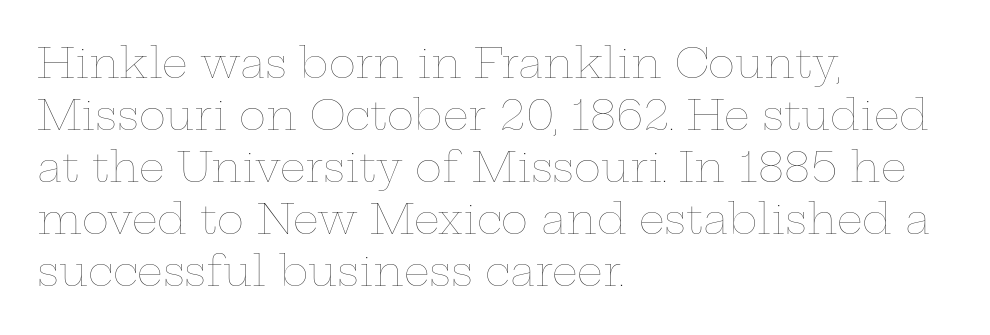
Q: Is the text bold? A: No.
Q: Is the text italic (slanted)? A: No, it is upright.
Q: Is the text underlined? A: No.
Q: How is the paragraph aligned? A: Left-aligned.
Q: Is the spacing between letters normal or unusually wide? A: Normal.
Q: Is the spacing between lines tight, normal or loose? A: Normal.
Q: Width (condensed, normal, or wide)? A: Wide.
Q: Stroke contrast? A: Low.
Q: x-height? A: Medium.
Q: Monospaced? A: No.
